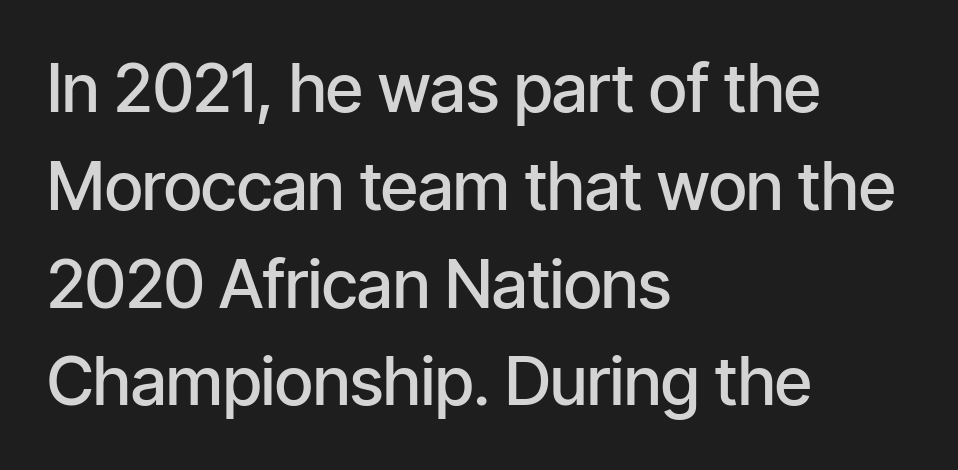
This rendering uses left alignment, leaving the right contour irregular. A roman cut, with each character standing at attention. The passage shown stacks its lines at a standard gap. A bare baseline throughout the passage. The line texture is even and compact thanks to regular tracking.
